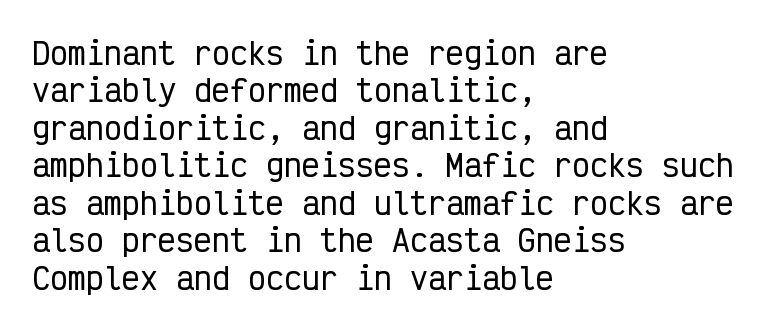
{"serif": "no", "italic": "no", "width": "condensed", "stroke_contrast": "low", "x_height": "medium", "monospaced": "yes", "underline": "no", "align": "left", "line_spacing": "normal", "line_spacing_ratio": 1.25, "letter_spacing": "normal", "letter_spacing_em": 0.0, "glyph_px": 30}
